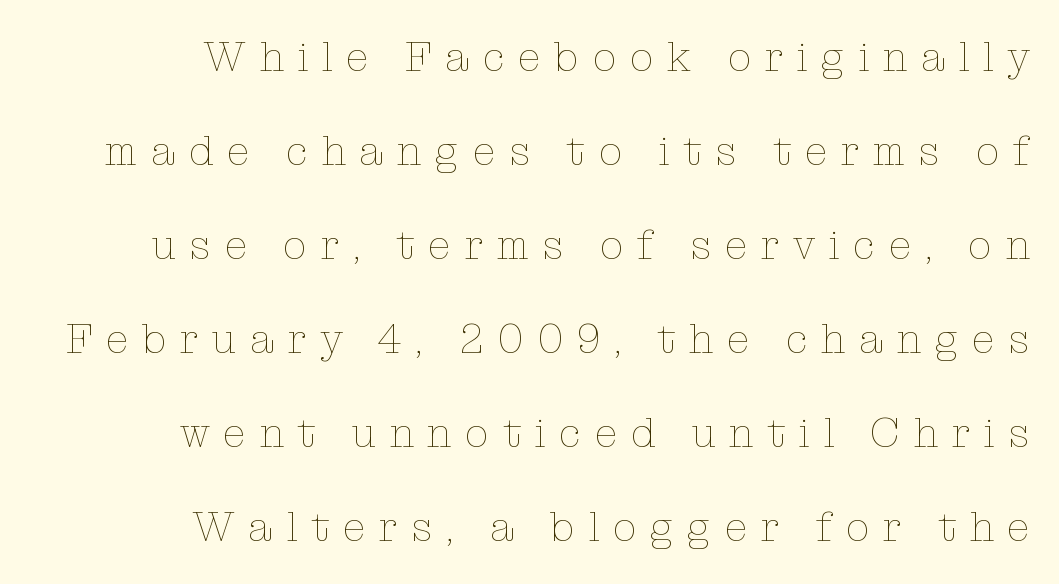
{"italic": "no", "bold": "no", "weight": "thin", "width": "normal", "stroke_contrast": "low", "x_height": "medium", "monospaced": "no", "underline": "no", "align": "right", "line_spacing": "loose", "line_spacing_ratio": 2.24, "letter_spacing": "wide", "letter_spacing_em": 0.32, "glyph_px": 42}
